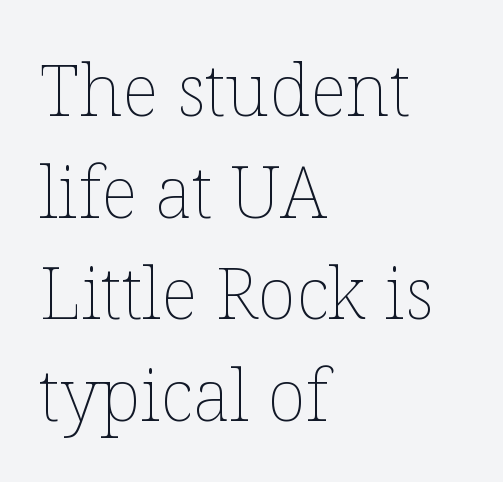
Q: Is the text bold? A: No.
Q: Is the text italic (slanted)? A: No, it is upright.
Q: Is the text underlined? A: No.
Q: How is the paragraph aligned? A: Left-aligned.
Q: Is the spacing between letters normal or unusually wide? A: Normal.
Q: Is the spacing between lines tight, normal or loose? A: Normal.
Q: Width (condensed, normal, or wide)? A: Normal.
Q: Stroke contrast? A: Low.
Q: x-height? A: Medium.
Q: Monospaced? A: No.
